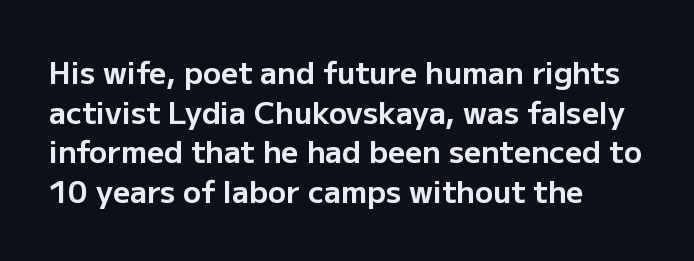
The image shows 30 px bold sans-serif type, upright; set left-aligned, normal line spacing (1.32x), normal letter spacing, not underlined; low stroke contrast and a medium x-height.
